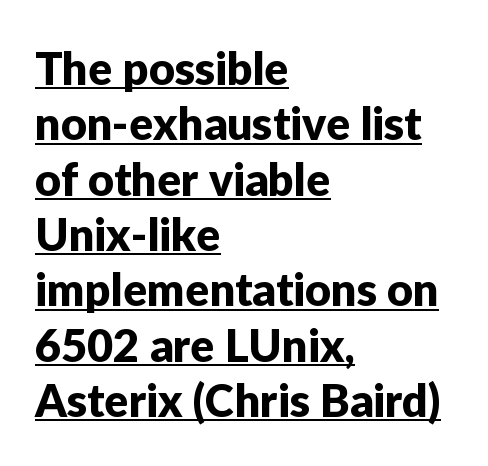
Q: Is the text italic (slanted)? A: No, it is upright.
Q: Is the typeface a serif or a sans-serif typeface? A: Sans-serif.
Q: Is the text underlined? A: Yes.
Q: How is the paragraph aligned? A: Left-aligned.
Q: Is the spacing between letters normal or unusually wide? A: Normal.
Q: Width (condensed, normal, or wide)? A: Normal.
Q: Stroke contrast? A: Low.
Q: x-height? A: Medium.
Q: Monospaced? A: No.
